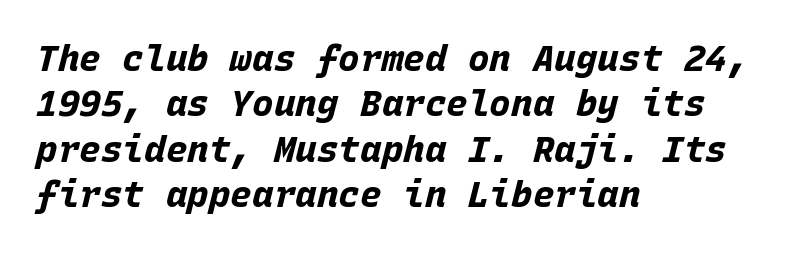
The image shows 36 px bold type, italic (leaning right), monospaced; set left-aligned, normal line spacing (1.26x), normal letter spacing, not underlined; low stroke contrast and a large x-height.
